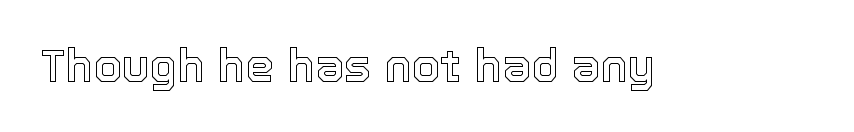
The face used here is rendered with its standard letterfit. Nobody drew a line under any word here. The letters stand upright; this is a roman face. Looks like regular typesetting: each glyph gets only the width it needs.
